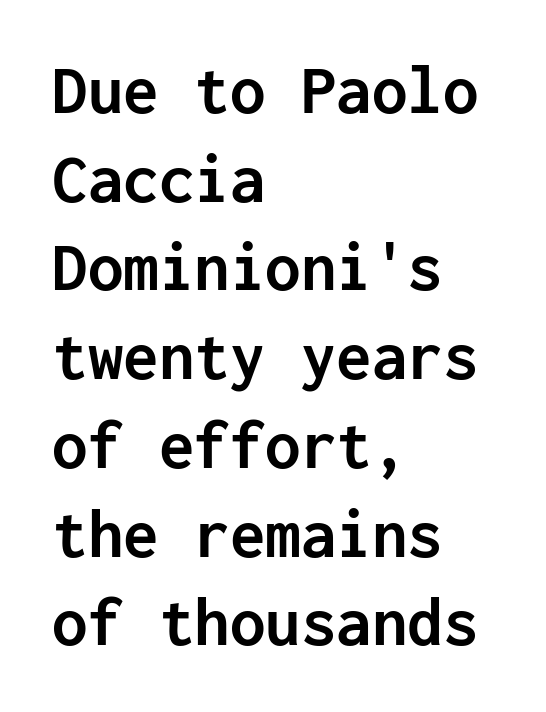
{"serif": "no", "italic": "no", "bold": "yes", "weight": "semibold", "width": "normal", "stroke_contrast": "low", "x_height": "medium", "monospaced": "yes", "underline": "no", "align": "left", "line_spacing": "normal", "line_spacing_ratio": 1.25, "letter_spacing": "normal", "letter_spacing_em": 0.0, "glyph_px": 71}
